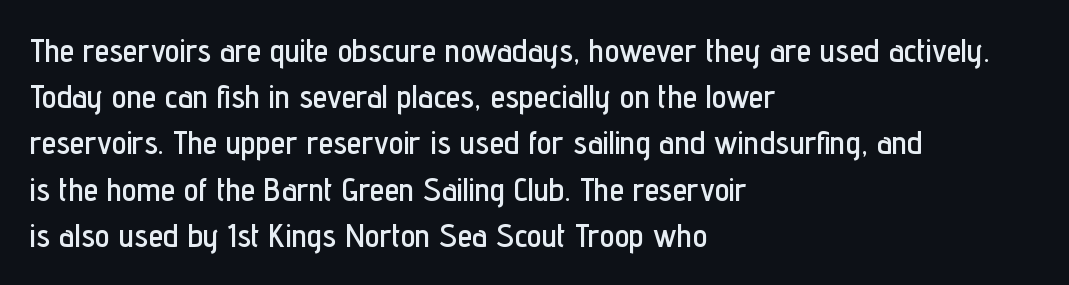
{"serif": "no", "italic": "no", "width": "condensed", "stroke_contrast": "low", "x_height": "medium", "monospaced": "no", "underline": "no", "align": "left", "line_spacing": "normal", "line_spacing_ratio": 1.4, "letter_spacing": "normal", "letter_spacing_em": 0.0, "glyph_px": 33}
